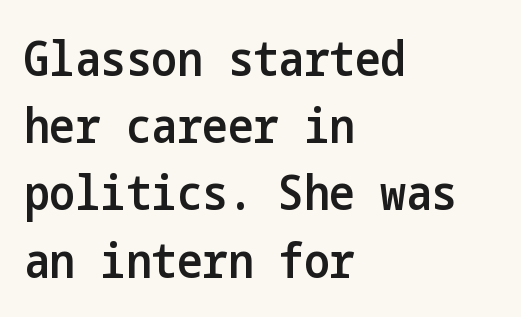
The image shows 48 px semibold, condensed sans-serif type, upright; set left-aligned, normal line spacing (1.4x), normal letter spacing, not underlined; low stroke contrast and a medium x-height.
